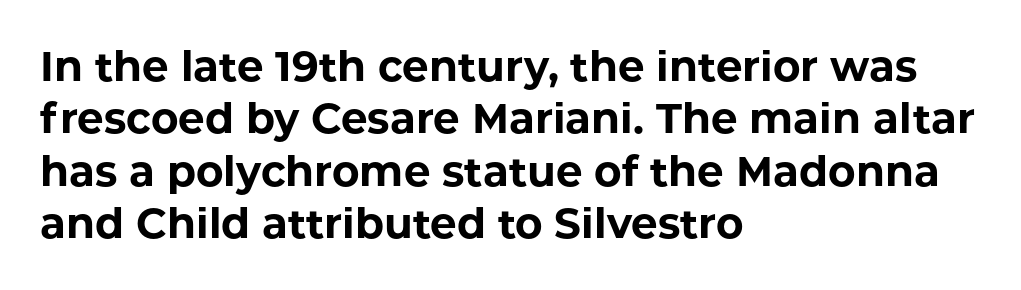
{"serif": "no", "italic": "no", "bold": "yes", "weight": "bold", "width": "normal", "stroke_contrast": "low", "x_height": "medium", "monospaced": "no", "underline": "no", "align": "left", "line_spacing": "normal", "line_spacing_ratio": 1.25, "letter_spacing": "normal", "letter_spacing_em": 0.0, "glyph_px": 42}
